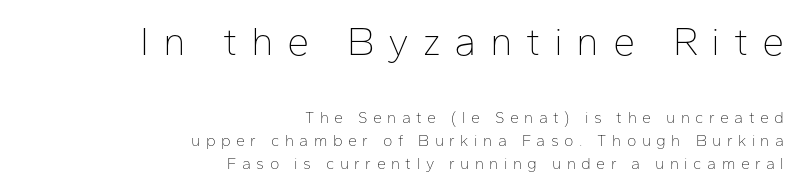
Q: Is the text bold? A: No.
Q: Is the text italic (slanted)? A: No, it is upright.
Q: Is the typeface a serif or a sans-serif typeface? A: Sans-serif.
Q: Is the text underlined? A: No.
Q: How is the paragraph aligned? A: Right-aligned.
Q: Is the spacing between letters normal or unusually wide? A: Unusually wide.
Q: Is the spacing between lines tight, normal or loose? A: Normal.
Q: Which block of text is set in a larger size, the first (top) or the second (bottom)? A: The first (top) one.
Q: Width (condensed, normal, or wide)? A: Normal.
Q: Stroke contrast? A: Low.
Q: x-height? A: Medium.
Q: Monospaced? A: No.
